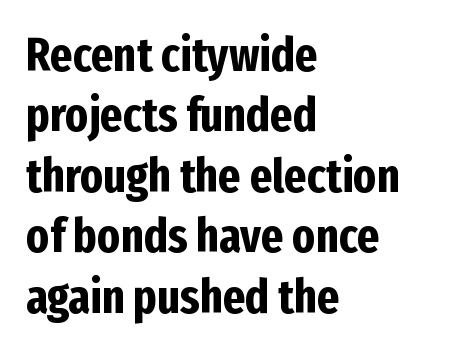
The image shows 48 px bold, condensed sans-serif type, upright; set left-aligned, normal line spacing (1.26x), normal letter spacing, not underlined; low stroke contrast and a medium x-height.
